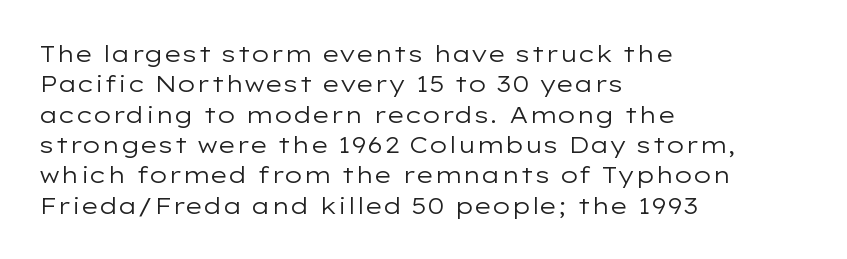
The image shows 23 px text type, upright; set left-aligned, normal line spacing (1.32x), normal letter spacing, not underlined.
